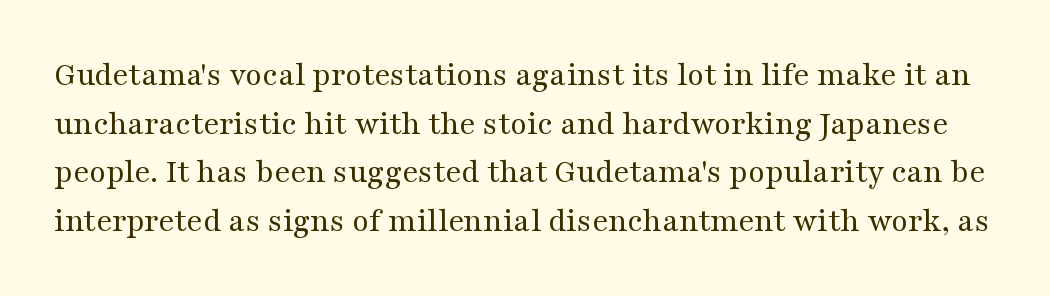
{"serif": "yes", "italic": "no", "bold": "no", "weight": "regular", "width": "wide", "stroke_contrast": "medium", "x_height": "medium", "monospaced": "no", "underline": "no", "line_spacing": "normal", "line_spacing_ratio": 1.43, "letter_spacing": "normal", "letter_spacing_em": 0.0, "glyph_px": 34}
